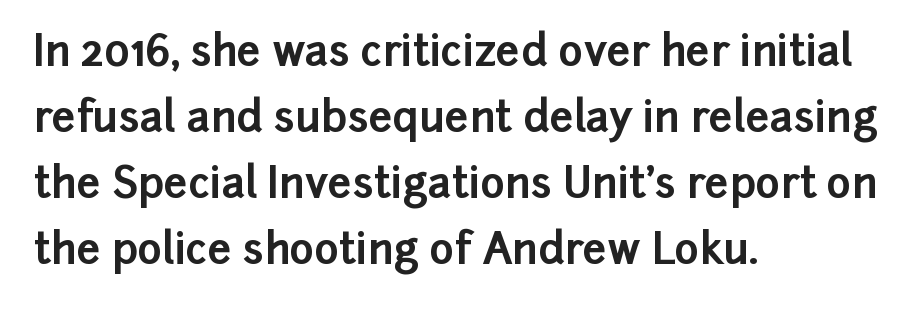
{"serif": "no", "italic": "no", "bold": "yes", "weight": "bold", "width": "normal", "stroke_contrast": "low", "x_height": "medium", "monospaced": "no", "underline": "no", "align": "left", "line_spacing": "normal", "line_spacing_ratio": 1.57, "letter_spacing": "normal", "letter_spacing_em": 0.0, "glyph_px": 42}
